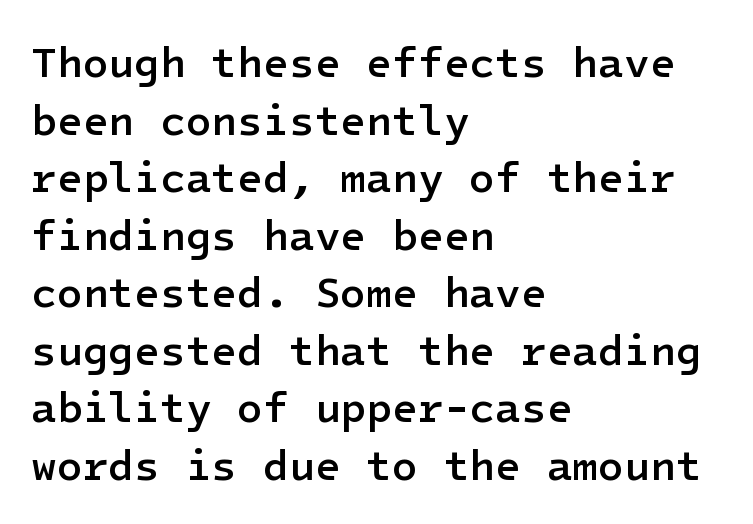
The image shows 42 px semibold sans-serif type, upright; set left-aligned, normal line spacing (1.37x), normal letter spacing, not underlined; low stroke contrast and a medium x-height.
